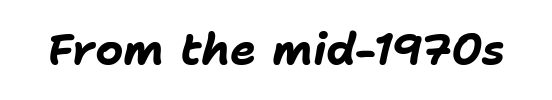
Q: Is the text bold? A: Yes.
Q: Is the text italic (slanted)? A: Yes, it leans right by about 11 degrees.
Q: Is the text underlined? A: No.
Q: Is the spacing between letters normal or unusually wide? A: Normal.
Q: Width (condensed, normal, or wide)? A: Normal.
Q: Stroke contrast? A: Low.
Q: x-height? A: Medium.
Q: Monospaced? A: No.
